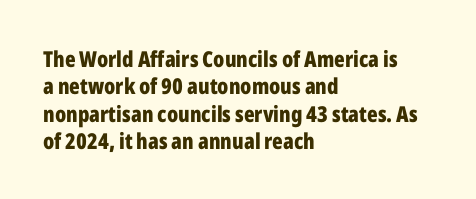
Q: Is the text bold? A: Yes.
Q: Is the text italic (slanted)? A: No, it is upright.
Q: Is the text underlined? A: No.
Q: How is the paragraph aligned? A: Left-aligned.
Q: Is the spacing between letters normal or unusually wide? A: Normal.
